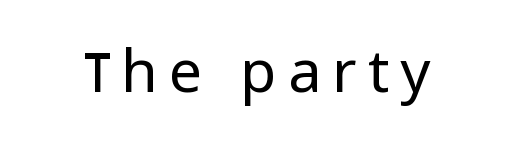
Q: Is the text bold? A: No.
Q: Is the text italic (slanted)? A: No, it is upright.
Q: Is the typeface a serif or a sans-serif typeface? A: Sans-serif.
Q: Is the text underlined? A: No.
Q: Width (condensed, normal, or wide)? A: Normal.
Q: Stroke contrast? A: Low.
Q: x-height? A: Medium.
Q: Monospaced? A: No.
